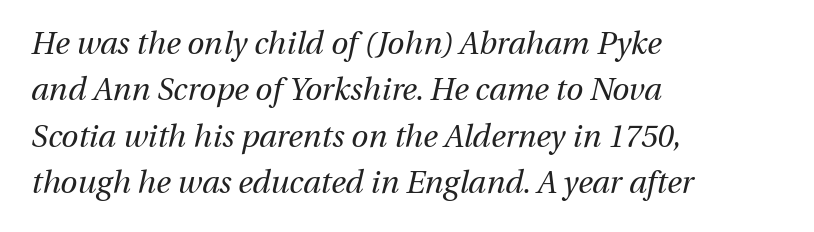
The image shows 31 px regular-weight type, italic (leaning right); set left-aligned, normal line spacing (1.5x), normal letter spacing, not underlined; medium stroke contrast and a medium x-height.
